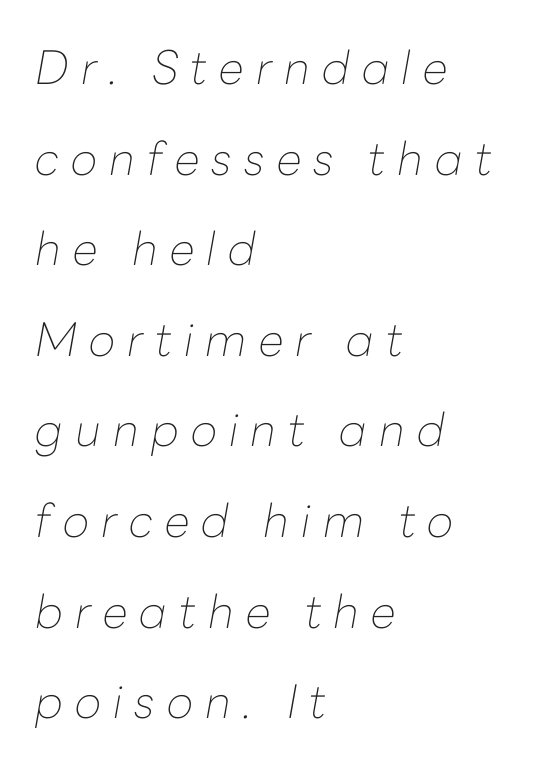
{"italic": "yes", "lean": "right", "slant_degrees": 10, "bold": "no", "weight": "thin", "width": "normal", "stroke_contrast": "low", "x_height": "medium", "monospaced": "no", "underline": "no", "align": "left", "line_spacing": "loose", "line_spacing_ratio": 1.97, "letter_spacing": "wide", "letter_spacing_em": 0.26, "glyph_px": 46}
